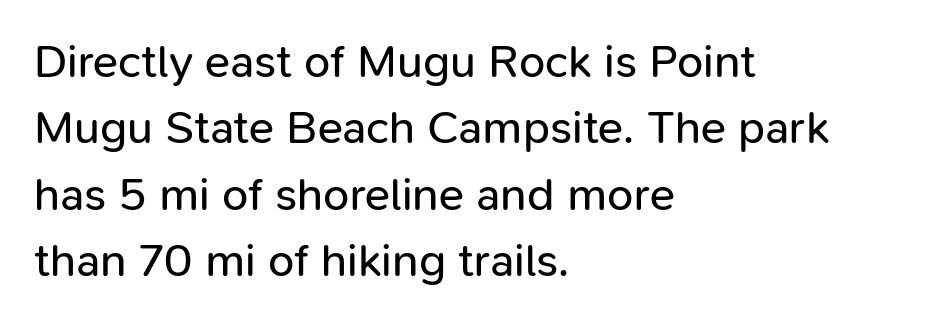
The image shows 47 px regular-weight sans-serif type, upright; set left-aligned, normal line spacing (1.41x), normal letter spacing, not underlined; low stroke contrast and a medium x-height.
